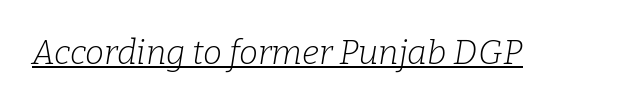
Is the letter spacing exaggerated? No — it looks like the ordinary default. A typographer would call this underscored text. Each letter keeps its own natural width here, so spacing adapts to shape. The designer went with a serif here, giving each stem small feet. Stem width sits at or under what a default text font uses.
